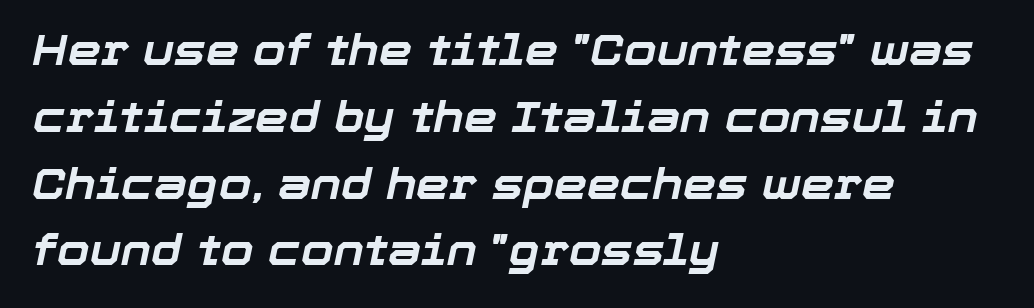
{"italic": "yes", "lean": "right", "slant_degrees": 12, "bold": "yes", "weight": "bold", "width": "normal", "stroke_contrast": "low", "x_height": "medium", "monospaced": "no", "underline": "no", "align": "left", "line_spacing": "normal", "line_spacing_ratio": 1.59, "letter_spacing": "normal", "letter_spacing_em": 0.0, "glyph_px": 42}
